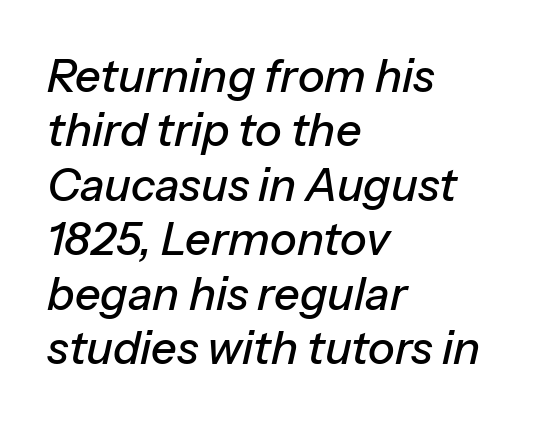
The image shows 45 px text type, italic (leaning right); set left-aligned, line spacing 1.21x, normal letter spacing, not underlined; low stroke contrast and a medium x-height.
